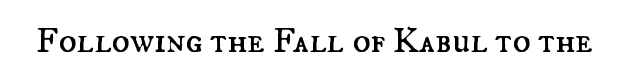
The image shows 37 px regular-weight type, upright; set normal letter spacing, not underlined; medium stroke contrast and a small x-height.
